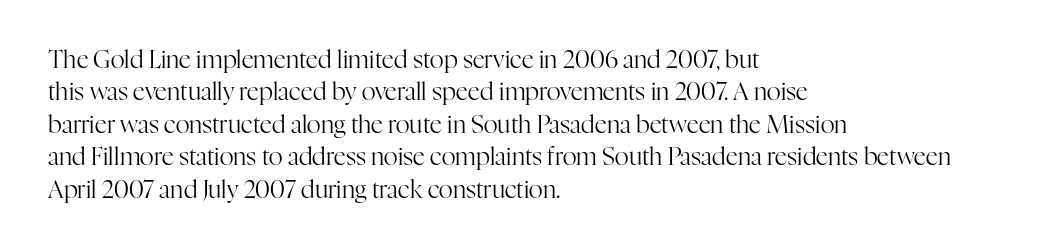
The typesetter chose a ragged-right arrangement here. In terms of letterspacing, this is plain default setting. Descenders hang freely into open space. A typesetter would call this leading conventional body-copy spacing. Stems and bowls with no extra thickness — not bold.
